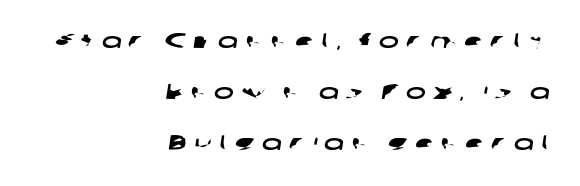
{"underline": "no", "align": "right", "line_spacing": "loose", "line_spacing_ratio": 2.42, "letter_spacing": "wide", "letter_spacing_em": 0.35, "glyph_px": 21}
